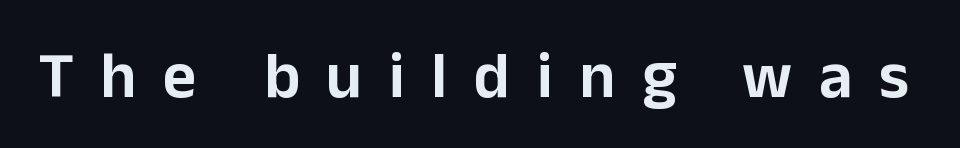
{"serif": "no", "italic": "no", "width": "normal", "stroke_contrast": "low", "x_height": "medium", "monospaced": "no", "underline": "no", "letter_spacing": "wide", "letter_spacing_em": 0.41, "glyph_px": 65}
